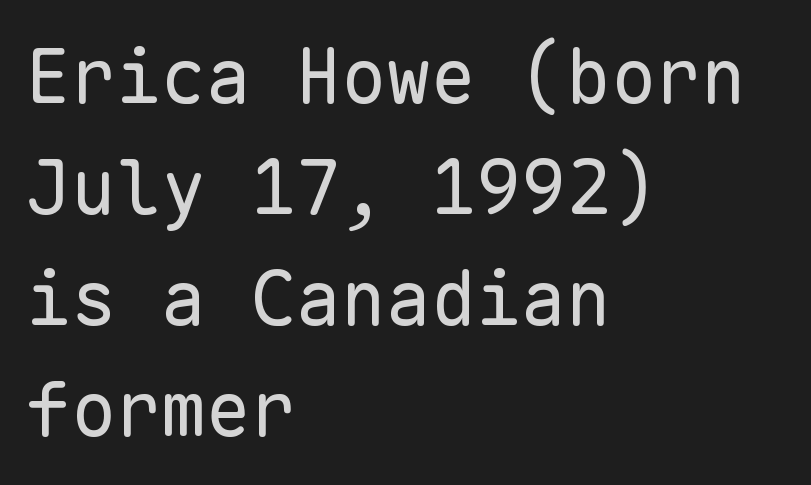
Q: Is the text bold? A: No.
Q: Is the text italic (slanted)? A: No, it is upright.
Q: Is the typeface a serif or a sans-serif typeface? A: Sans-serif.
Q: Is the text underlined? A: No.
Q: How is the paragraph aligned? A: Left-aligned.
Q: Is the spacing between letters normal or unusually wide? A: Normal.
Q: Is the spacing between lines tight, normal or loose? A: Normal.
Q: Width (condensed, normal, or wide)? A: Normal.
Q: Stroke contrast? A: Low.
Q: x-height? A: Medium.
Q: Monospaced? A: Yes.
